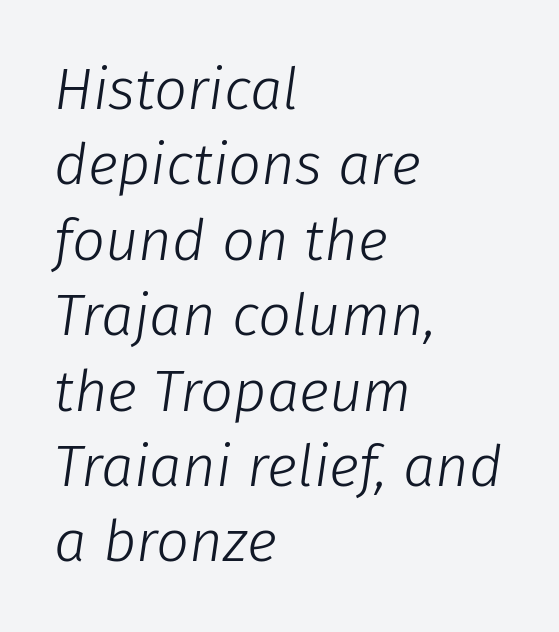
The image shows 58 px light type, italic (leaning right); set left-aligned, normal line spacing (1.3x), normal letter spacing, not underlined; low stroke contrast and a medium x-height.
